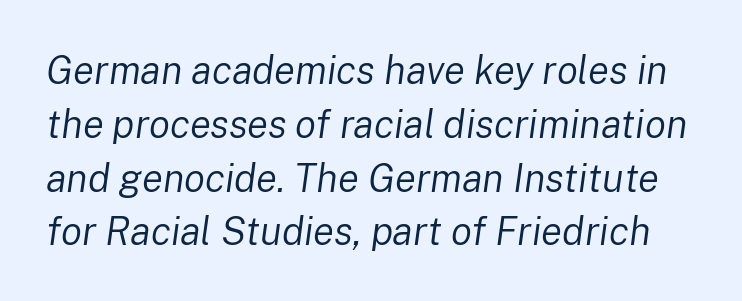
The image shows 39 px regular-weight type, italic (leaning right); set normal line spacing (1.38x), normal letter spacing, not underlined; low stroke contrast and a medium x-height.
